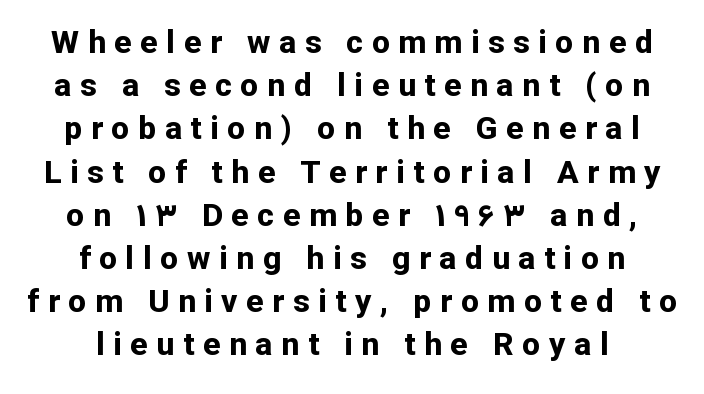
Q: Is the text bold? A: Yes.
Q: Is the text italic (slanted)? A: No, it is upright.
Q: Is the typeface a serif or a sans-serif typeface? A: Sans-serif.
Q: Is the text underlined? A: No.
Q: How is the paragraph aligned? A: Centered.
Q: Is the spacing between letters normal or unusually wide? A: Unusually wide.
Q: Is the spacing between lines tight, normal or loose? A: Normal.
Q: Width (condensed, normal, or wide)? A: Normal.
Q: Stroke contrast? A: Low.
Q: x-height? A: Medium.
Q: Monospaced? A: No.
